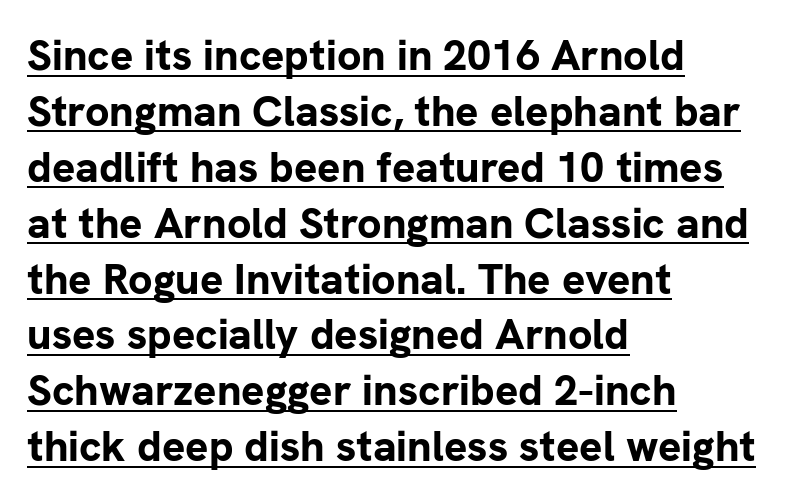
Do the characters align in a grid? No, the font is proportional. The lettering is marked with a stroke running underneath it. Look at the stroke-to-counter ratio: heavy, a bold. Line starts are locked; line ends wander. Tracking value appears to be zero — textbook default spacing. Designer's note — italics off, roman on.
